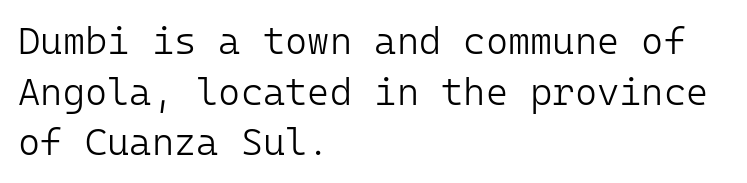
Q: Is the text bold? A: No.
Q: Is the text italic (slanted)? A: No, it is upright.
Q: Is the typeface a serif or a sans-serif typeface? A: Sans-serif.
Q: Is the text underlined? A: No.
Q: How is the paragraph aligned? A: Left-aligned.
Q: Is the spacing between letters normal or unusually wide? A: Normal.
Q: Is the spacing between lines tight, normal or loose? A: Normal.
Q: Width (condensed, normal, or wide)? A: Normal.
Q: Stroke contrast? A: Low.
Q: x-height? A: Medium.
Q: Monospaced? A: Yes.
